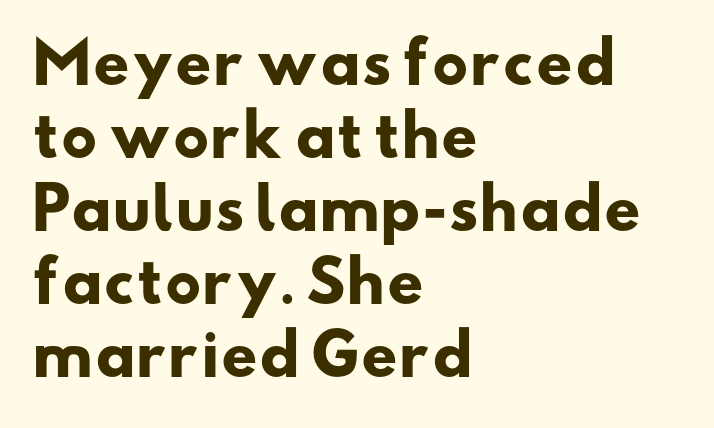
The image shows 57 px heavy, wide sans-serif type; set left-aligned, normal line spacing (1.28x), normal letter spacing, not underlined; low stroke contrast and a small x-height.
